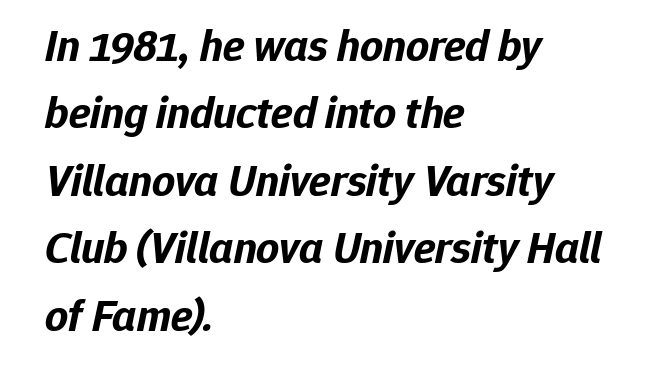
{"italic": "yes", "lean": "right", "slant_degrees": 12, "bold": "yes", "weight": "bold", "width": "normal", "stroke_contrast": "low", "x_height": "medium", "monospaced": "no", "underline": "no", "align": "left", "line_spacing": "normal", "line_spacing_ratio": 1.5, "letter_spacing": "normal", "letter_spacing_em": 0.0, "glyph_px": 45}
